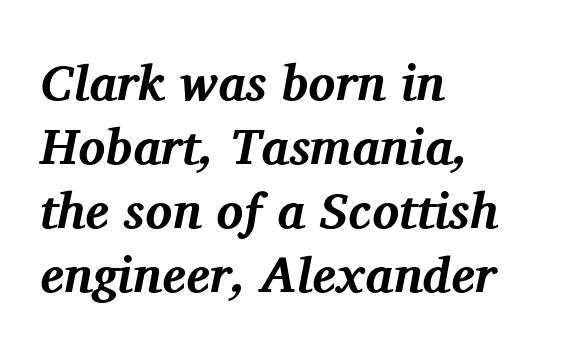
{"serif": "yes", "italic": "yes", "lean": "right", "slant_degrees": 11, "bold": "yes", "weight": "bold", "width": "normal", "stroke_contrast": "medium", "x_height": "medium", "monospaced": "no", "underline": "no", "align": "left", "line_spacing": "normal", "line_spacing_ratio": 1.28, "letter_spacing": "normal", "letter_spacing_em": 0.0, "glyph_px": 50}
